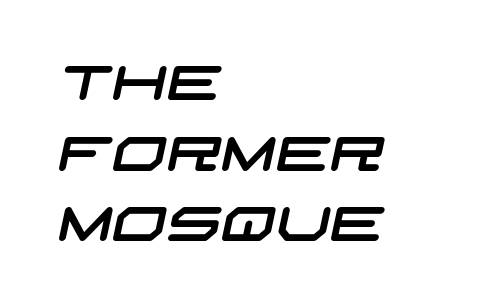
{"serif": "no", "width": "wide", "stroke_contrast": "low", "x_height": "large", "underline": "no", "align": "left", "line_spacing": "normal", "line_spacing_ratio": 1.47, "letter_spacing": "normal", "letter_spacing_em": 0.0, "glyph_px": 48}
